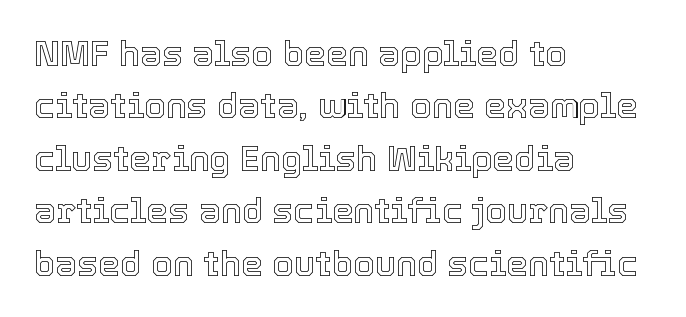
{"italic": "no", "width": "normal", "x_height": "medium", "monospaced": "no", "underline": "no", "align": "left", "line_spacing": "normal", "line_spacing_ratio": 1.5, "letter_spacing": "normal", "letter_spacing_em": 0.0, "glyph_px": 35}
